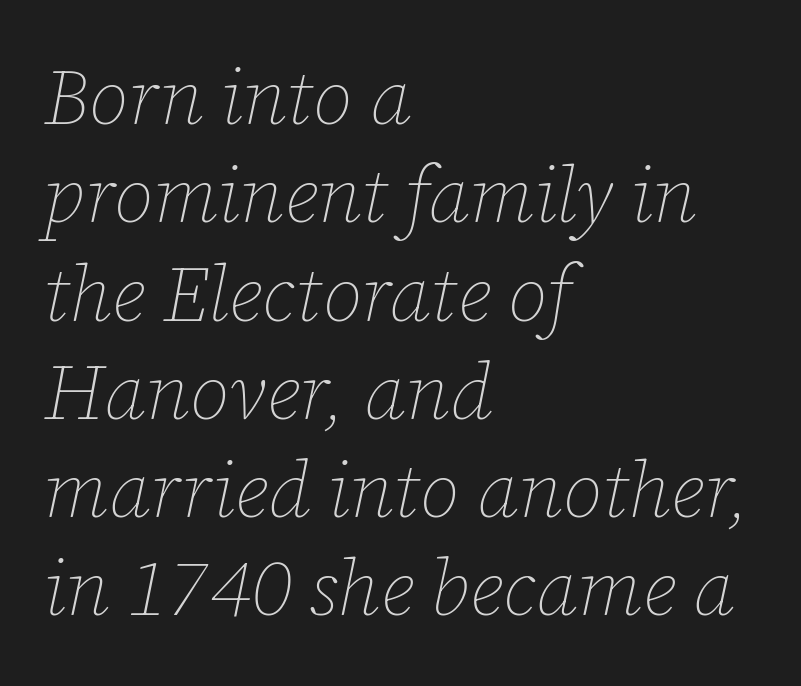
The image shows 78 px thin type, italic (leaning right); set left-aligned, normal line spacing (1.26x), normal letter spacing, not underlined; low stroke contrast and a medium x-height.
